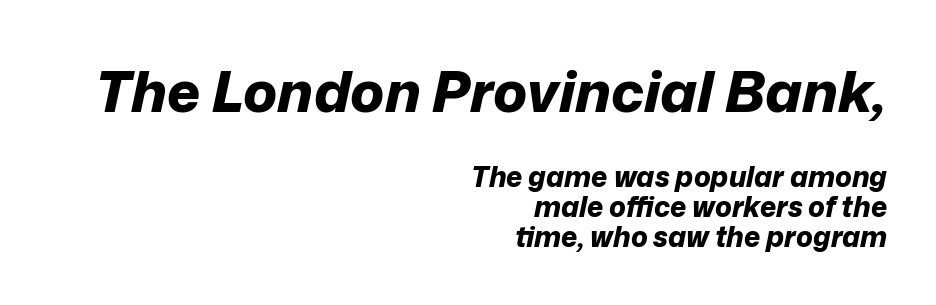
The image shows 57 px bold type, italic (leaning right); set right-aligned, tight line spacing (1.07x), normal letter spacing, not underlined; the first (top) block is 2.04x larger; low stroke contrast and a medium x-height.
